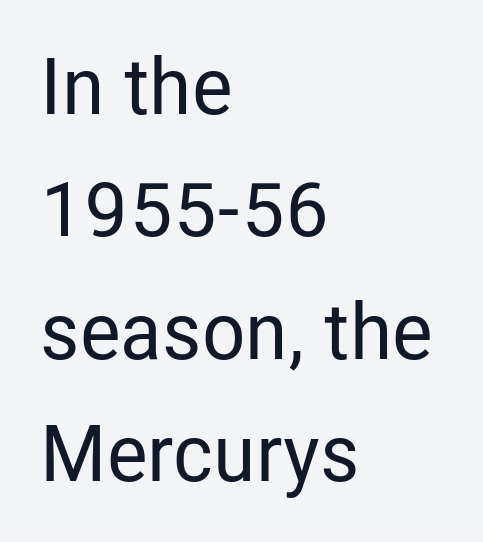
The image shows 79 px condensed sans-serif type, upright; set left-aligned, normal line spacing (1.55x), normal letter spacing, not underlined; low stroke contrast and a medium x-height.
